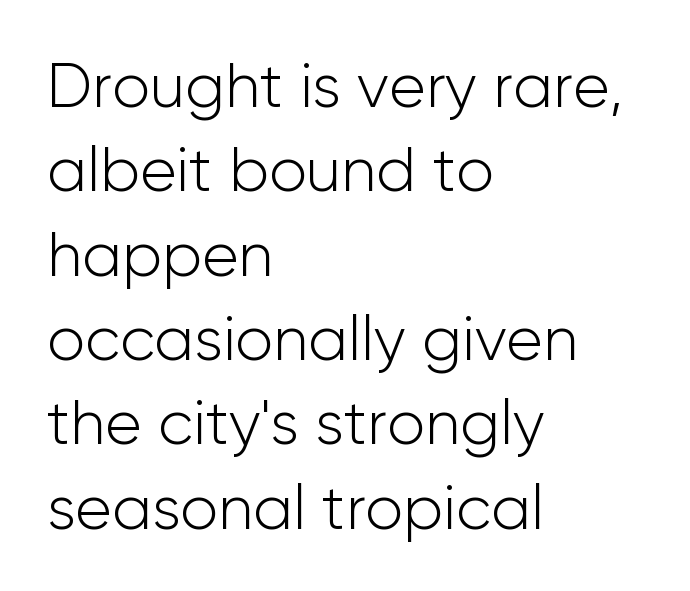
Q: Is the text bold? A: No.
Q: Is the text italic (slanted)? A: No, it is upright.
Q: Is the typeface a serif or a sans-serif typeface? A: Sans-serif.
Q: Is the text underlined? A: No.
Q: How is the paragraph aligned? A: Left-aligned.
Q: Is the spacing between letters normal or unusually wide? A: Normal.
Q: Is the spacing between lines tight, normal or loose? A: Normal.
Q: Width (condensed, normal, or wide)? A: Normal.
Q: Stroke contrast? A: Low.
Q: x-height? A: Medium.
Q: Monospaced? A: No.
